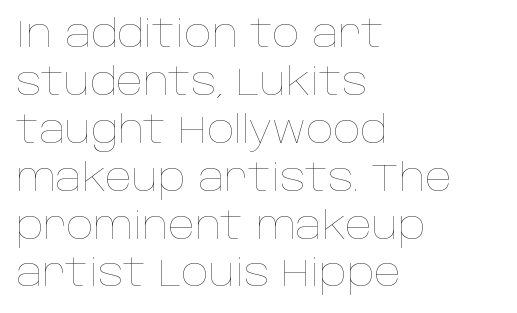
{"italic": "no", "bold": "no", "weight": "thin", "width": "normal", "stroke_contrast": "low", "x_height": "large", "monospaced": "no", "underline": "no", "align": "left", "line_spacing": "normal", "line_spacing_ratio": 1.26, "letter_spacing": "normal", "letter_spacing_em": 0.0, "glyph_px": 38}
